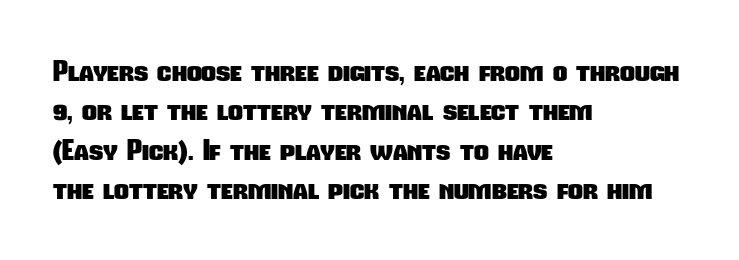
{"serif": "no", "bold": "yes", "weight": "heavy", "width": "condensed", "stroke_contrast": "low", "x_height": "medium", "monospaced": "no", "underline": "no", "align": "left", "line_spacing": "normal", "line_spacing_ratio": 1.36, "letter_spacing": "normal", "letter_spacing_em": 0.0, "glyph_px": 29}
